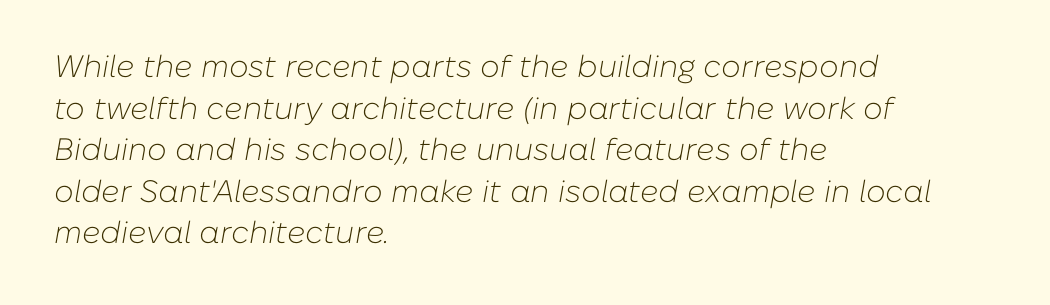
The image shows 31 px light type, italic (leaning right); set left-aligned, normal line spacing (1.34x), normal letter spacing, not underlined; low stroke contrast and a medium x-height.
